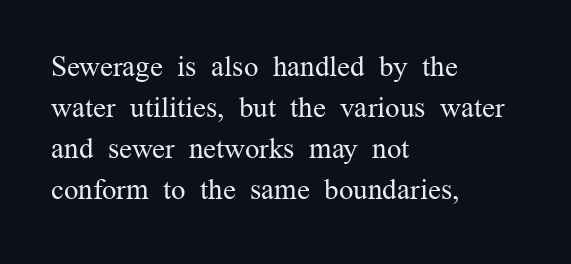
{"serif": "yes", "italic": "no", "bold": "no", "weight": "regular", "width": "normal", "stroke_contrast": "medium", "x_height": "medium", "monospaced": "no", "underline": "no", "align": "left", "line_spacing": "normal", "line_spacing_ratio": 1.41, "letter_spacing": "normal", "letter_spacing_em": 0.0, "glyph_px": 29}
